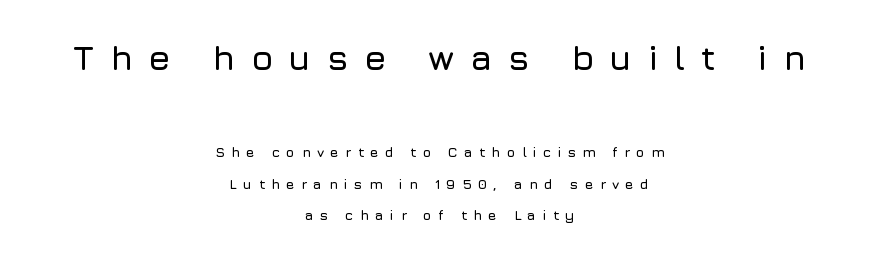
{"serif": "no", "italic": "no", "width": "normal", "stroke_contrast": "low", "x_height": "medium", "monospaced": "no", "underline": "no", "align": "center", "line_spacing": "loose", "line_spacing_ratio": 2.26, "letter_spacing": "wide", "letter_spacing_em": 0.44, "larger_block": "first", "size_ratio": 2.5, "glyph_px": 35}
